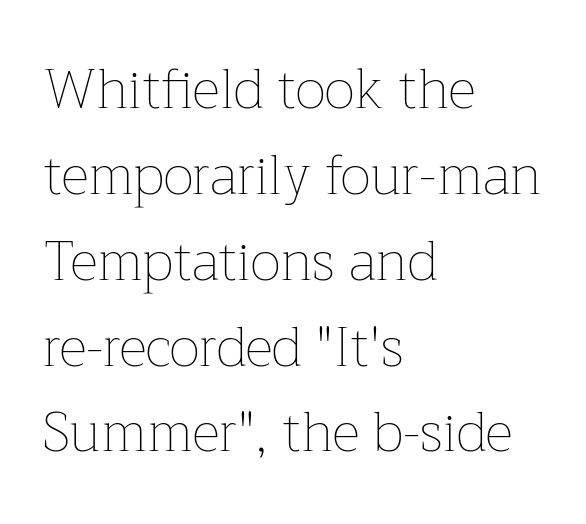
Does the lettering tilt? It doesn't — this is upright. Spacing verdict: proportional, widths tailored to each character. Every row of glyphs begins at an identical x-position on the left. Words appear dense and cohesive because spacing is normal. Regarding leading, the lines here are spaced in the standard way.
